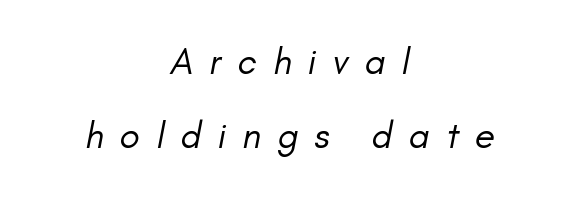
{"serif": "no", "bold": "no", "weight": "regular", "width": "normal", "stroke_contrast": "low", "x_height": "small", "monospaced": "no", "underline": "no", "align": "center", "line_spacing": "loose", "line_spacing_ratio": 2.0, "letter_spacing": "wide", "letter_spacing_em": 0.44, "glyph_px": 37}
